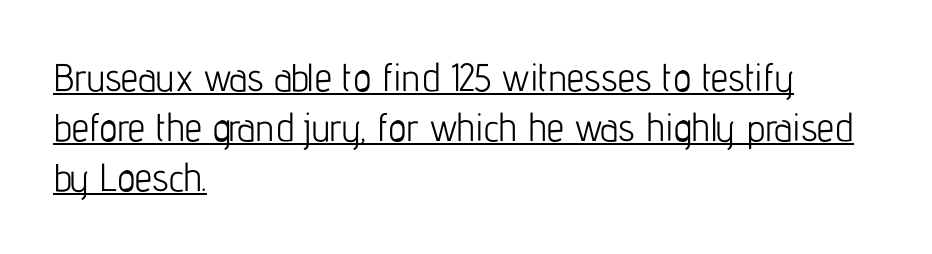
{"serif": "no", "italic": "no", "bold": "no", "weight": "light", "width": "condensed", "stroke_contrast": "low", "x_height": "medium", "monospaced": "no", "underline": "yes", "align": "left", "line_spacing": "normal", "line_spacing_ratio": 1.28, "letter_spacing": "normal", "letter_spacing_em": 0.0, "glyph_px": 39}
